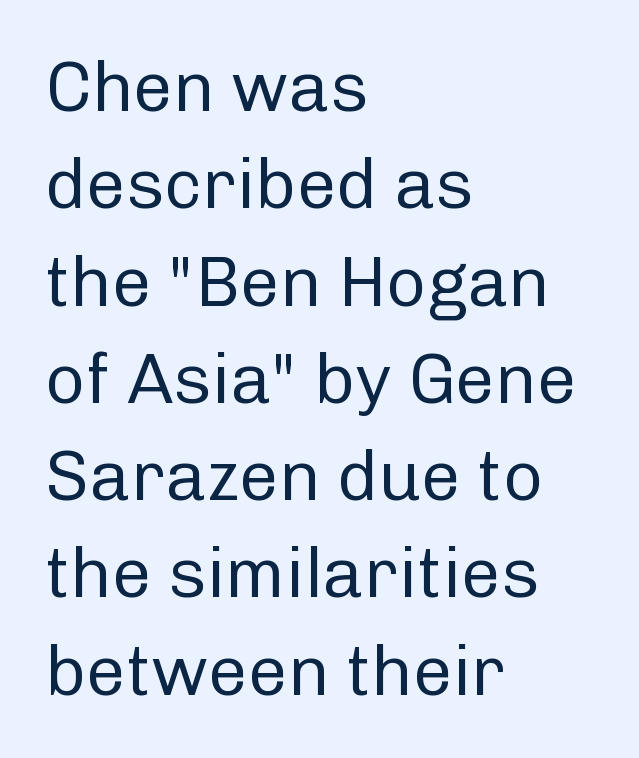
The block of text has a typical density, with ordinary space between rows. The rendering uses natural spacing where letterforms have individual widths. The setting favours the left margin, as ordinary paragraphs usually do. No feet cap the strokes, marking this as sans-serif type. Think standard paragraph weight, or any step lighter than that.
